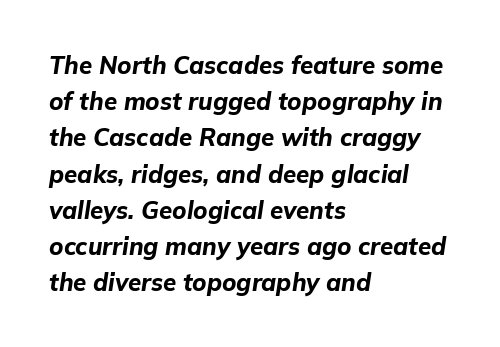
This rendering features lettering with no underline. Does the weight exceed regular? Yes, all the way to bold. Style check: oblique. The rendering anchors every line to the left-hand side. Line spacing here is normal.
